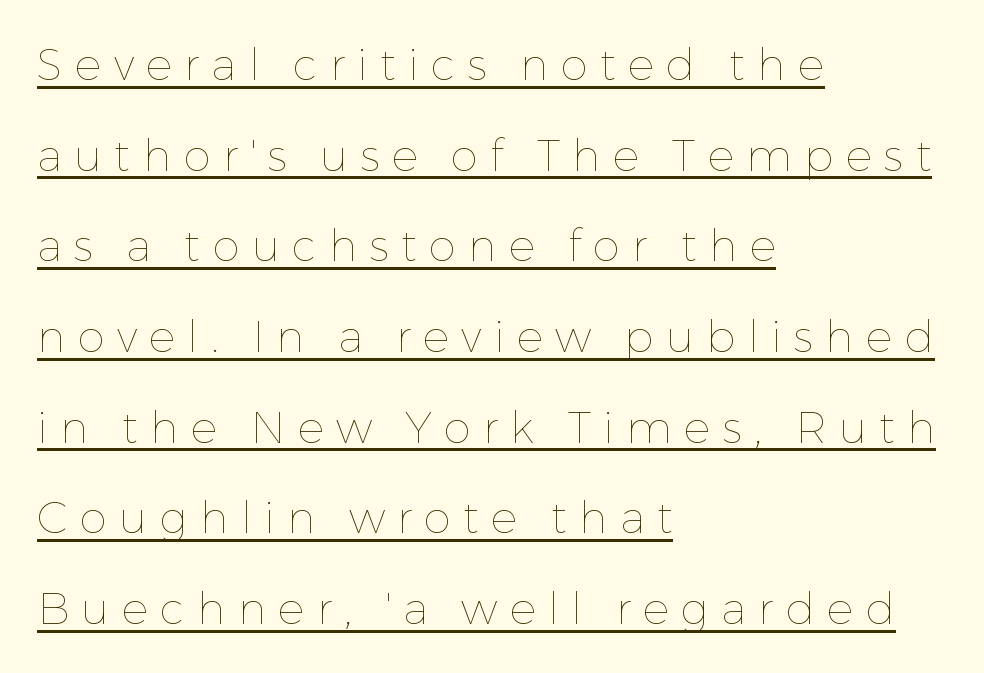
Q: Is the text bold? A: No.
Q: Is the text italic (slanted)? A: No, it is upright.
Q: Is the text underlined? A: Yes.
Q: How is the paragraph aligned? A: Left-aligned.
Q: Is the spacing between letters normal or unusually wide? A: Unusually wide.
Q: Is the spacing between lines tight, normal or loose? A: Loose.
Q: Width (condensed, normal, or wide)? A: Normal.
Q: Stroke contrast? A: Low.
Q: x-height? A: Medium.
Q: Monospaced? A: No.
